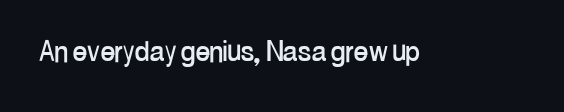
A clean baseline with only descenders dipping below it. The typography opts for an upright posture over an oblique one. Spacing verdict: proportional, widths tailored to each character. This rendering employs a face without finishing strokes, i.e., a sans-serif.
